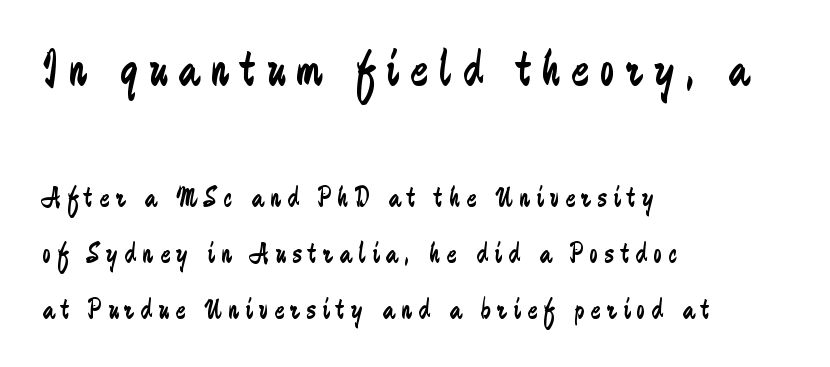
These lines stack with their left ends in a neat column. The upper block of text is set noticeably larger than the block beneath it. This sample uses a sans-serif face.
